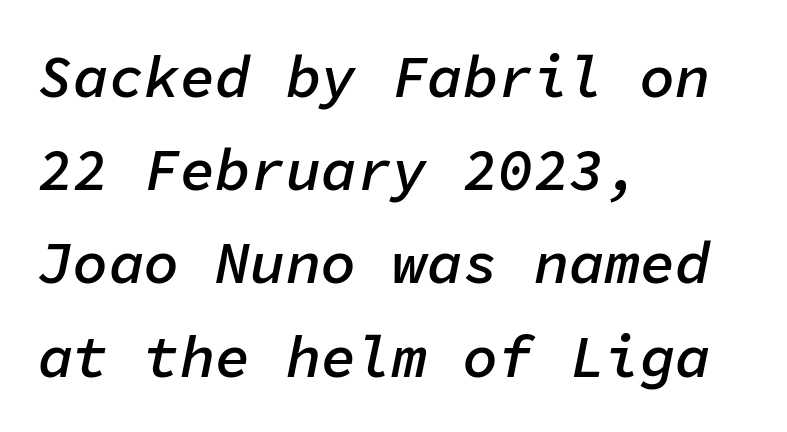
{"italic": "yes", "lean": "right", "slant_degrees": 11, "bold": "semi", "weight": "semibold", "width": "normal", "stroke_contrast": "low", "x_height": "medium", "monospaced": "yes", "underline": "no", "align": "left", "line_spacing": "normal", "line_spacing_ratio": 1.58, "letter_spacing": "normal", "letter_spacing_em": 0.0, "glyph_px": 59}
